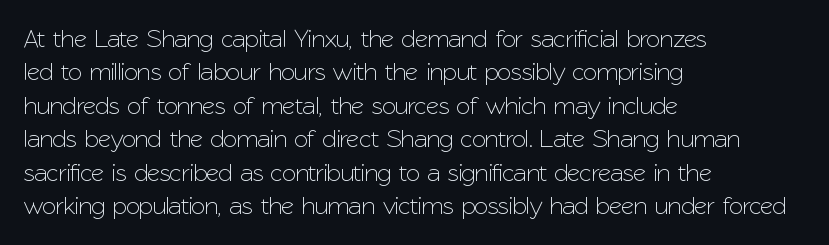
The image shows 25 px text type, upright; set left-aligned, normal line spacing (1.34x), normal letter spacing, not underlined.
